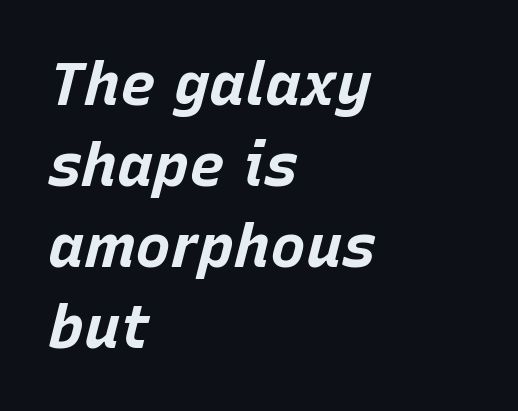
The image shows 60 px bold type, italic (leaning right); set left-aligned, normal line spacing (1.35x), normal letter spacing, not underlined; low stroke contrast and a large x-height.
